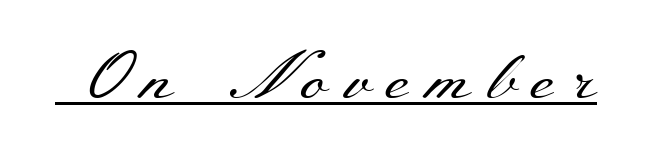
{"serif": "yes", "bold": "no", "weight": "regular", "width": "wide", "stroke_contrast": "medium", "x_height": "small", "monospaced": "no", "underline": "yes", "letter_spacing": "wide", "letter_spacing_em": 0.24, "glyph_px": 66}
